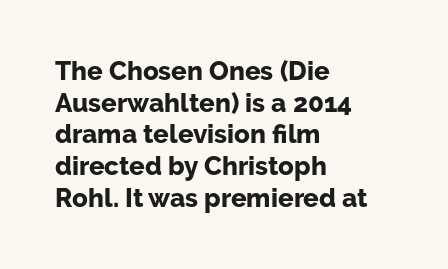
{"italic": "no", "bold": "yes", "underline": "no", "align": "left", "line_spacing_ratio": 1.22, "letter_spacing": "normal", "letter_spacing_em": 0.0, "glyph_px": 26}
